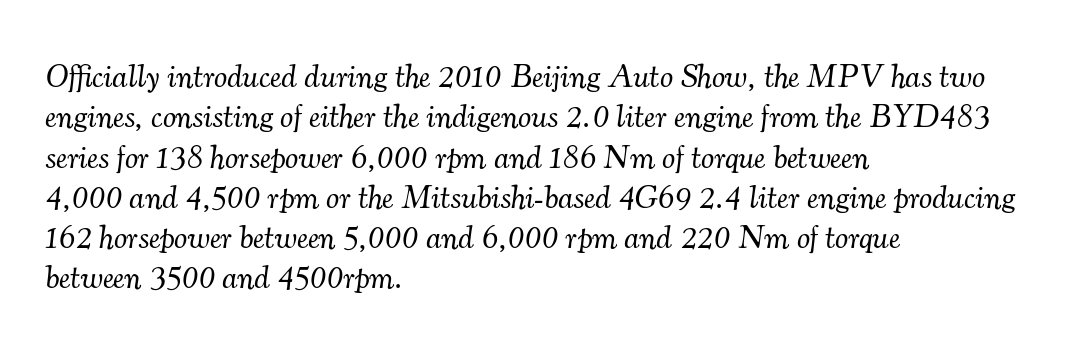
Line starts are locked; line ends wander. The face used here is seriffed, in the tradition of book romans. Posture: slanted. Stems and bowls with no extra thickness — not bold.
